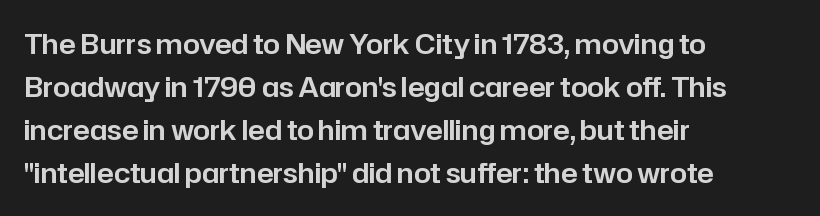
{"italic": "no", "underline": "no", "align": "left", "line_spacing": "normal", "line_spacing_ratio": 1.59, "letter_spacing": "normal", "letter_spacing_em": 0.0, "glyph_px": 27}
